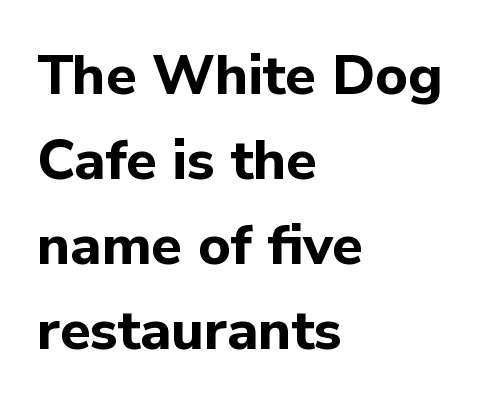
The image shows 56 px bold sans-serif type, upright; set left-aligned, normal line spacing (1.52x), normal letter spacing, not underlined; low stroke contrast and a medium x-height.
